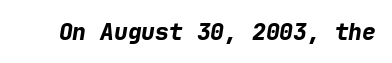
The image shows 23 px bold type, italic (leaning right); set normal letter spacing, not underlined.
